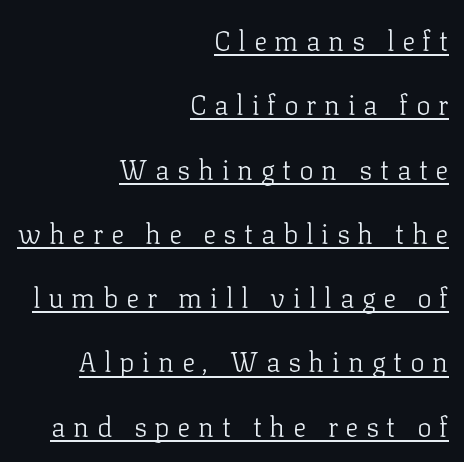
Q: Is the text bold? A: No.
Q: Is the text italic (slanted)? A: No, it is upright.
Q: Is the text underlined? A: Yes.
Q: How is the paragraph aligned? A: Right-aligned.
Q: Is the spacing between letters normal or unusually wide? A: Unusually wide.
Q: Is the spacing between lines tight, normal or loose? A: Loose.
